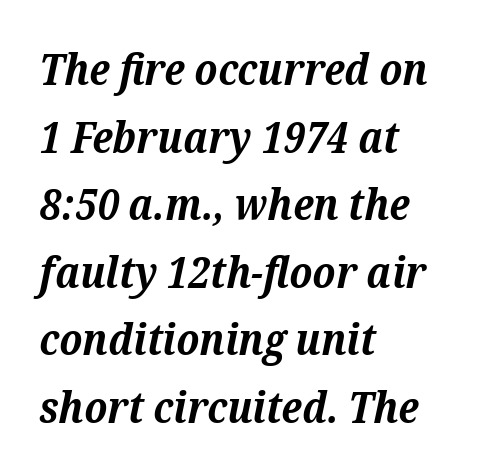
The image shows 43 px bold serif type, italic (leaning right); set left-aligned, normal line spacing (1.57x), normal letter spacing, not underlined; medium stroke contrast and a medium x-height.
